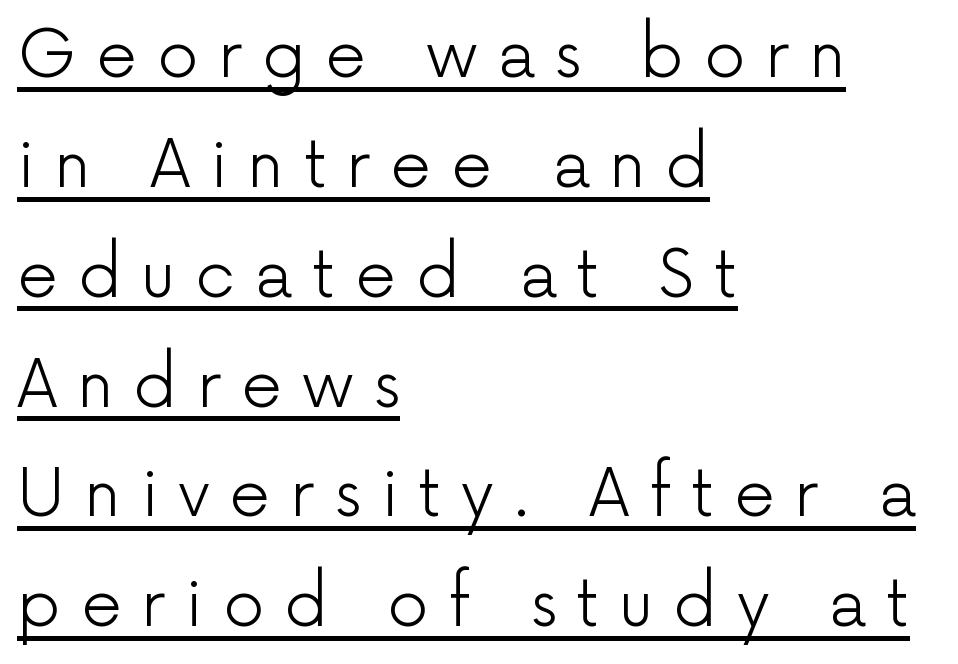
Line beginnings align vertically; line endings do not. Characters follow at a spacing far wider than the type designer built in. Summary of vertical rhythm: regular, with standard interline spacing. Every stem runs plumb, perpendicular to the baseline. The letters advance in unequal steps, a hallmark of proportional type.
